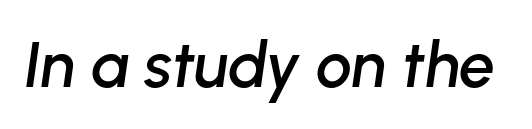
The image shows 64 px text type, italic (leaning right); set normal letter spacing, not underlined; low stroke contrast and a medium x-height.
